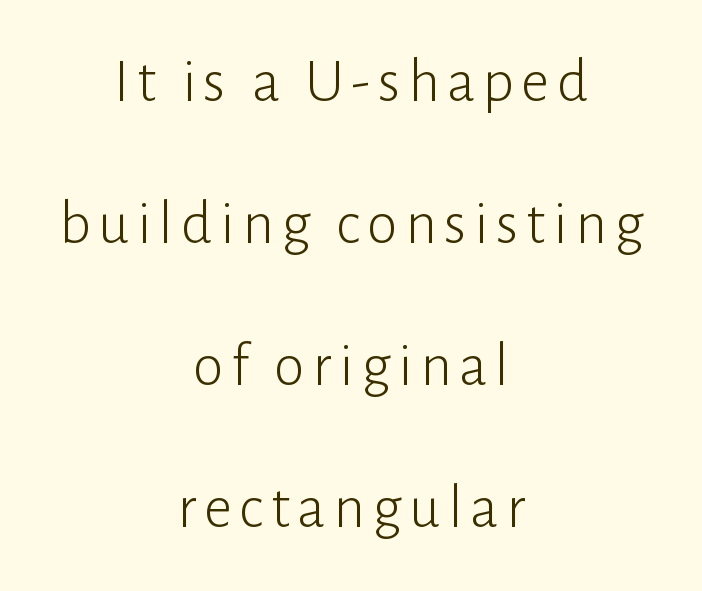
The image shows 62 px light sans-serif type, upright; set centered, loose line spacing (2.29x), not underlined; low stroke contrast and a medium x-height.
